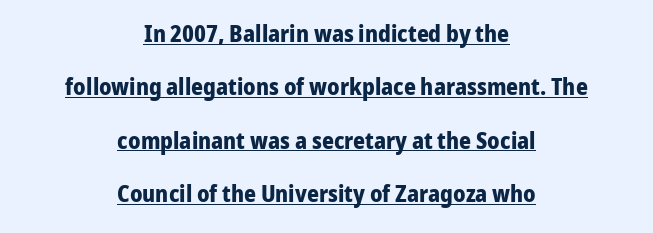
The image shows 23 px bold type, upright; set centered, loose line spacing (2.32x), normal letter spacing, underlined.
